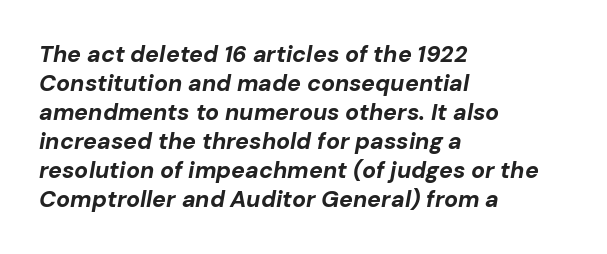
Q: Is the text bold? A: Yes.
Q: Is the text italic (slanted)? A: Yes, it leans right by about 10 degrees.
Q: Is the text underlined? A: No.
Q: How is the paragraph aligned? A: Left-aligned.
Q: Is the spacing between letters normal or unusually wide? A: Normal.
Q: Is the spacing between lines tight, normal or loose? A: Normal.
